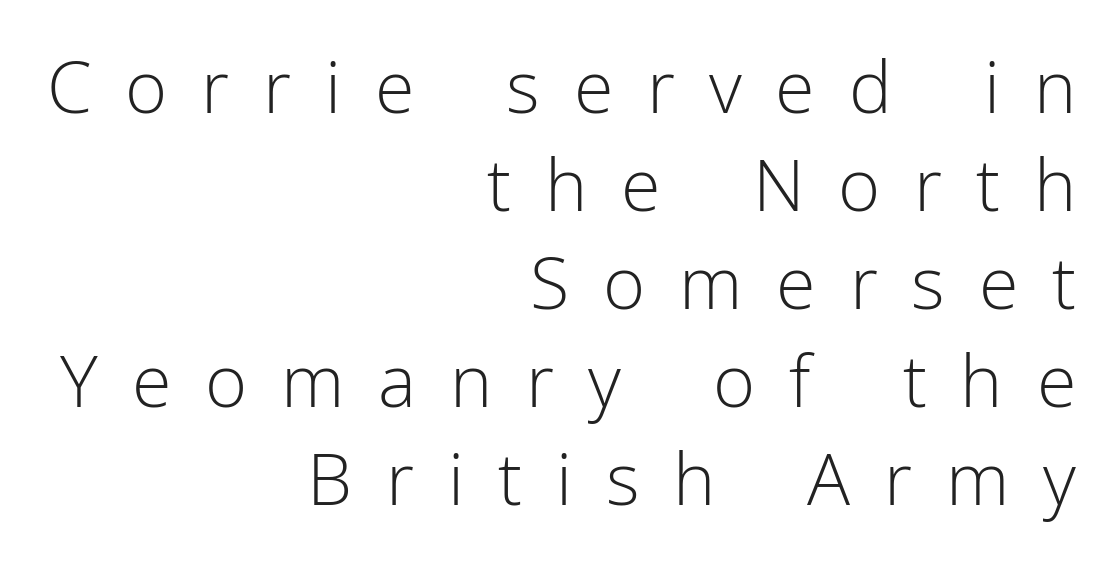
The image shows 72 px light sans-serif type, upright; set right-aligned, normal line spacing (1.36x), unusually wide letter spacing (+0.47 em), not underlined; low stroke contrast and a medium x-height.
